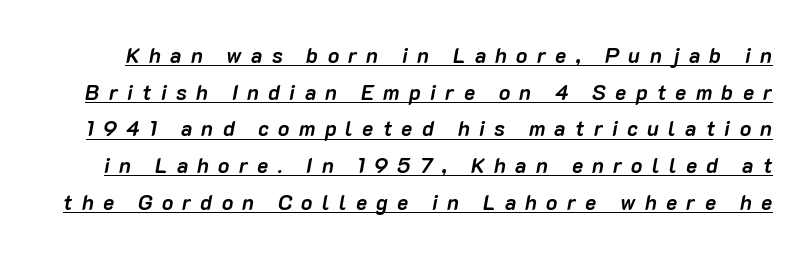
The image shows 21 px bold type, italic (leaning right); set line spacing 1.75x, unusually wide letter spacing (+0.44 em), underlined.
